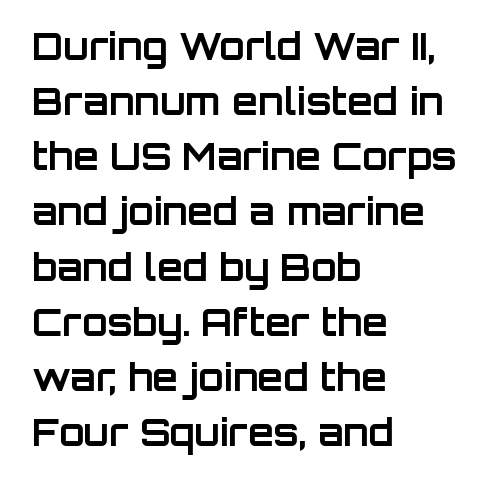
{"serif": "no", "italic": "no", "bold": "yes", "weight": "bold", "width": "normal", "stroke_contrast": "low", "x_height": "large", "monospaced": "no", "underline": "no", "align": "left", "line_spacing": "normal", "line_spacing_ratio": 1.49, "letter_spacing": "normal", "letter_spacing_em": 0.0, "glyph_px": 37}
